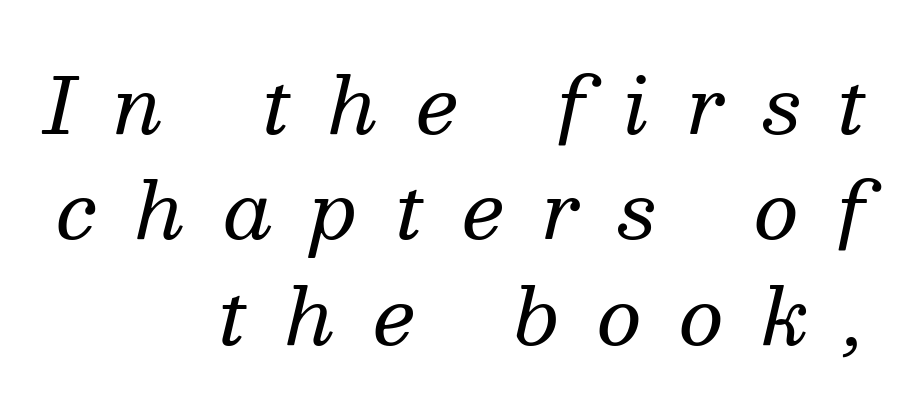
Q: Is the text bold? A: No.
Q: Is the text italic (slanted)? A: Yes, it leans right by about 13 degrees.
Q: Is the typeface a serif or a sans-serif typeface? A: Serif.
Q: Is the text underlined? A: No.
Q: How is the paragraph aligned? A: Right-aligned.
Q: Is the spacing between letters normal or unusually wide? A: Unusually wide.
Q: Is the spacing between lines tight, normal or loose? A: Normal.
Q: Width (condensed, normal, or wide)? A: Normal.
Q: Stroke contrast? A: Medium.
Q: x-height? A: Medium.
Q: Monospaced? A: No.
